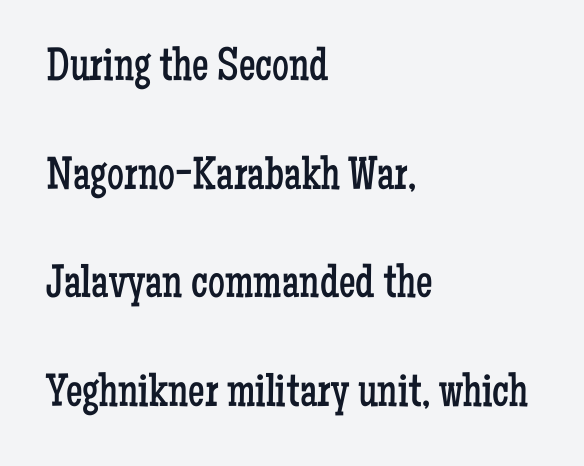
{"serif": "yes", "italic": "no", "bold": "no", "weight": "regular", "width": "condensed", "stroke_contrast": "low", "x_height": "medium", "monospaced": "no", "underline": "no", "align": "left", "line_spacing": "loose", "line_spacing_ratio": 2.31, "letter_spacing": "normal", "letter_spacing_em": 0.0, "glyph_px": 47}
